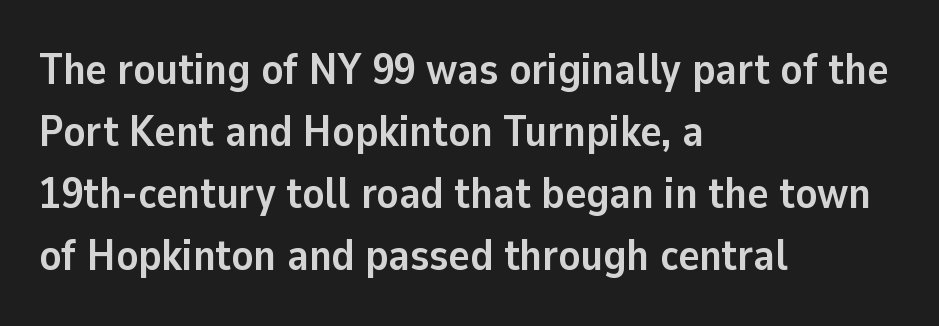
The image shows 44 px semibold sans-serif type, upright; set left-aligned, normal line spacing (1.41x), normal letter spacing, not underlined; low stroke contrast and a medium x-height.
